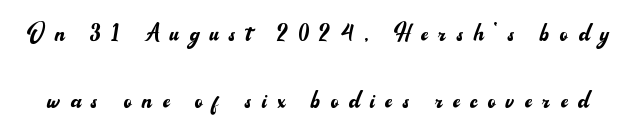
Honestly, there is no underline to notice here at all. The gaps between neighbouring characters are conspicuously large. Each letter keeps its own natural width here, so spacing adapts to shape.
